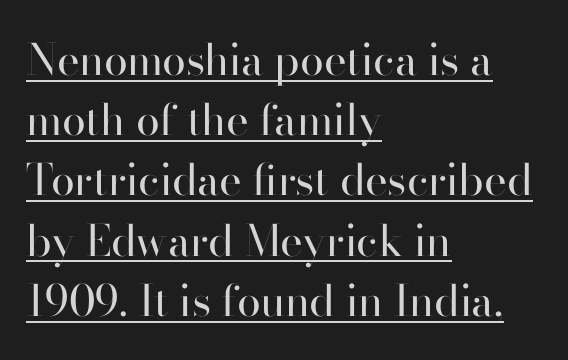
{"serif": "no", "italic": "no", "bold": "no", "weight": "regular", "width": "normal", "stroke_contrast": "high", "x_height": "small", "monospaced": "no", "underline": "yes", "align": "left", "line_spacing": "normal", "line_spacing_ratio": 1.4, "letter_spacing": "normal", "letter_spacing_em": 0.0, "glyph_px": 43}
